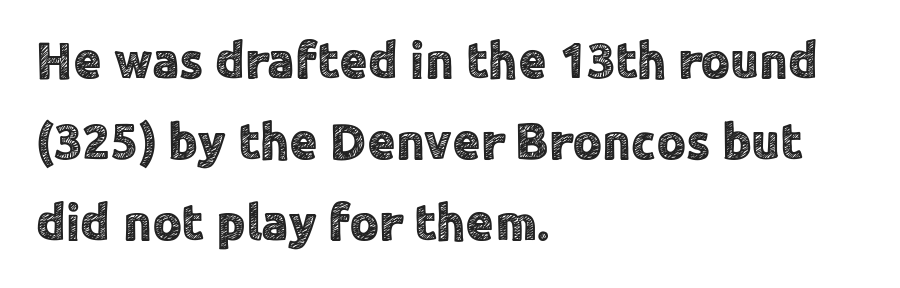
Q: Is the text italic (slanted)? A: No, it is upright.
Q: Is the typeface a serif or a sans-serif typeface? A: Sans-serif.
Q: Is the text underlined? A: No.
Q: How is the paragraph aligned? A: Left-aligned.
Q: Is the spacing between letters normal or unusually wide? A: Normal.
Q: Is the spacing between lines tight, normal or loose? A: Normal.
Q: Width (condensed, normal, or wide)? A: Normal.
Q: x-height? A: Medium.
Q: Monospaced? A: No.
